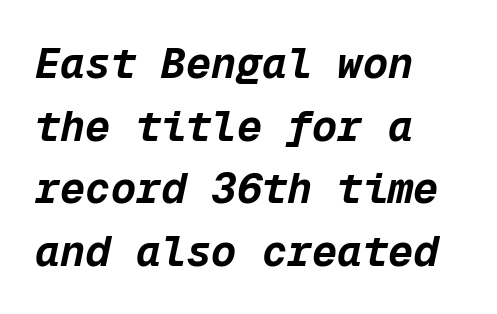
Q: Is the text bold? A: Yes.
Q: Is the text italic (slanted)? A: Yes, it leans right by about 12 degrees.
Q: Is the text underlined? A: No.
Q: How is the paragraph aligned? A: Left-aligned.
Q: Is the spacing between letters normal or unusually wide? A: Normal.
Q: Is the spacing between lines tight, normal or loose? A: Normal.
Q: Width (condensed, normal, or wide)? A: Normal.
Q: Stroke contrast? A: Low.
Q: x-height? A: Medium.
Q: Monospaced? A: Yes.
